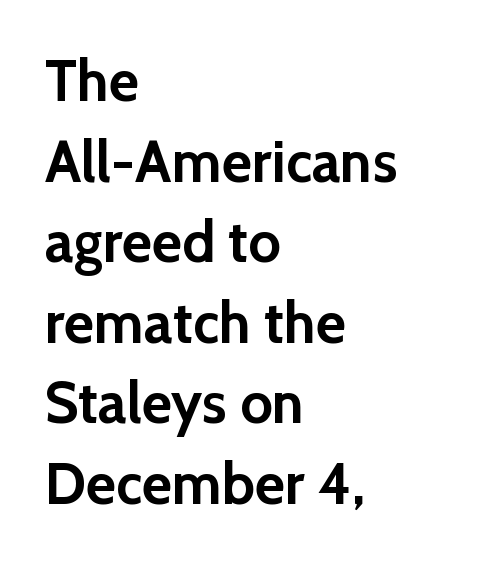
Q: Is the text bold? A: Yes.
Q: Is the text italic (slanted)? A: No, it is upright.
Q: Is the typeface a serif or a sans-serif typeface? A: Sans-serif.
Q: Is the text underlined? A: No.
Q: How is the paragraph aligned? A: Left-aligned.
Q: Is the spacing between letters normal or unusually wide? A: Normal.
Q: Is the spacing between lines tight, normal or loose? A: Normal.
Q: Width (condensed, normal, or wide)? A: Normal.
Q: x-height? A: Medium.
Q: Monospaced? A: No.
